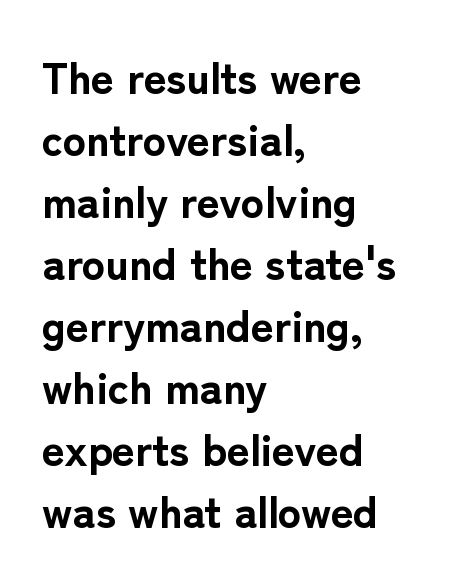
The image shows 44 px bold sans-serif type, upright; set left-aligned, normal line spacing (1.41x), normal letter spacing, not underlined; low stroke contrast and a medium x-height.
